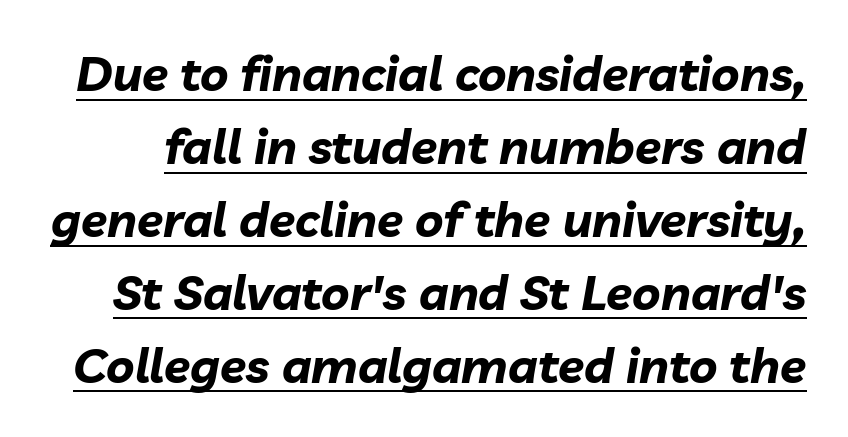
Q: Is the text bold? A: Yes.
Q: Is the text italic (slanted)? A: Yes, it leans right by about 10 degrees.
Q: Is the text underlined? A: Yes.
Q: Is the spacing between letters normal or unusually wide? A: Normal.
Q: Is the spacing between lines tight, normal or loose? A: Normal.
Q: Width (condensed, normal, or wide)? A: Normal.
Q: Stroke contrast? A: Low.
Q: x-height? A: Medium.
Q: Monospaced? A: No.
